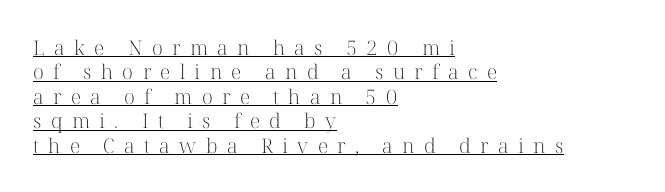
Q: Is the text bold? A: No.
Q: Is the text italic (slanted)? A: No, it is upright.
Q: Is the text underlined? A: Yes.
Q: How is the paragraph aligned? A: Left-aligned.
Q: Is the spacing between letters normal or unusually wide? A: Unusually wide.
